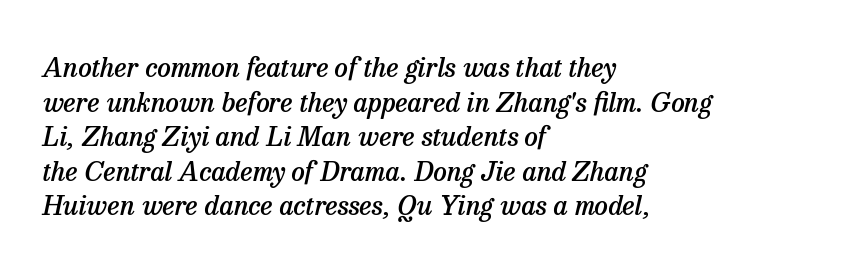
Glance below the letters and you will spot only blank space. Vertical spacing — default. Notice the strokes are somewhat thickened but not fully heavy: this is a semibold. The lines are quadded left. Nobody touched the tracking dial on this one.
